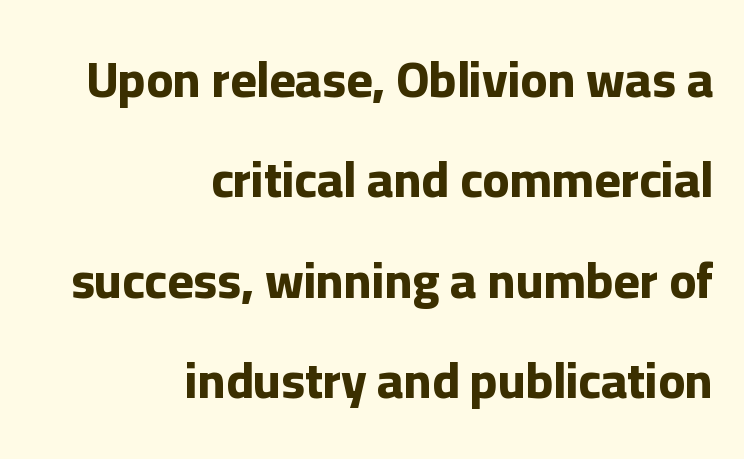
The sample has been set heavy, in full bold. The lines are spread far apart with generous leading. Does the copy run flush right? Yes — the right margin is perfectly even. Honestly, the letter spacing is just normal — you wouldn't notice it.
